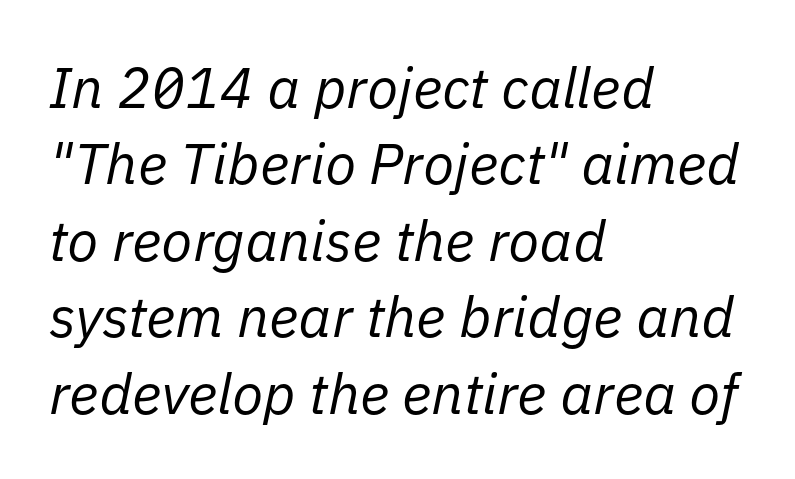
Q: Is the text bold? A: No.
Q: Is the text italic (slanted)? A: Yes, it leans right by about 11 degrees.
Q: Is the text underlined? A: No.
Q: How is the paragraph aligned? A: Left-aligned.
Q: Is the spacing between letters normal or unusually wide? A: Normal.
Q: Is the spacing between lines tight, normal or loose? A: Normal.
Q: Width (condensed, normal, or wide)? A: Normal.
Q: Stroke contrast? A: Low.
Q: x-height? A: Medium.
Q: Monospaced? A: No.
